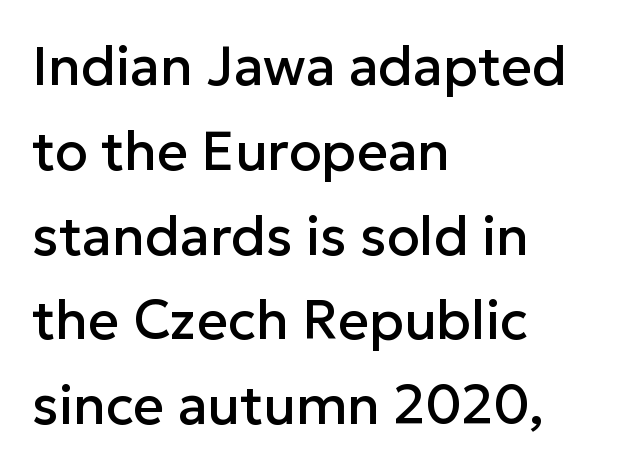
Notice how the passage keeps a crisp vertical edge on the left only. The type sits square on the baseline with zero lean. A bare baseline throughout the passage. Are there feet on the stems? There aren't — it's a sans.
